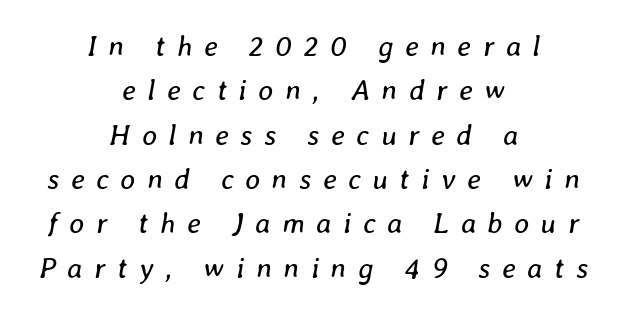
Yep, that's italic — everything's leaning. The letterforms stand isolated, each surrounded by extra space. No chunkiness to these letters — they're not bold. The baseline area is clear. Is this a fixed-width face? No — the glyphs have proportional, varying widths. Honestly, the row spacing looks completely unremarkable.
